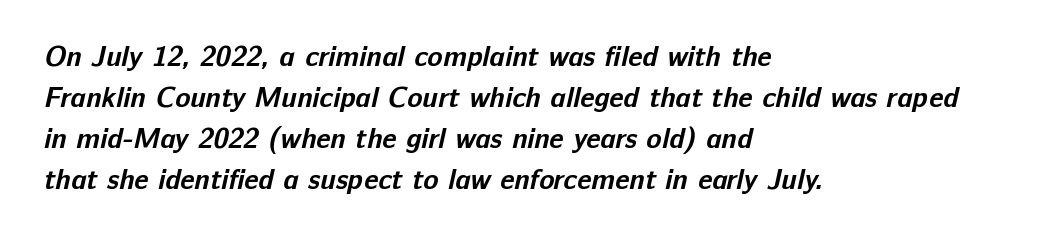
Any mark beneath the type? The region is blank. The letterforms sit shoulder to shoulder at normal distance. Heft: maximum for text — a bold. Observe the absence of serifs on each vertical stroke in this sample. A typesetter would call this proportional, since set widths differ per character. Left-aligned paragraph, ragged on the right.
